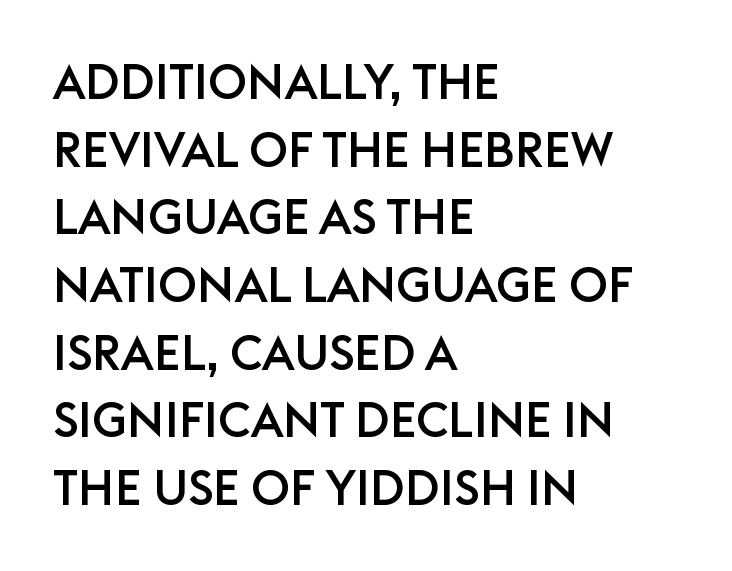
Q: Is the text italic (slanted)? A: No, it is upright.
Q: Is the typeface a serif or a sans-serif typeface? A: Sans-serif.
Q: Is the text underlined? A: No.
Q: How is the paragraph aligned? A: Left-aligned.
Q: Is the spacing between letters normal or unusually wide? A: Normal.
Q: Is the spacing between lines tight, normal or loose? A: Normal.
Q: Width (condensed, normal, or wide)? A: Normal.
Q: Stroke contrast? A: Low.
Q: x-height? A: Large.
Q: Monospaced? A: No.
